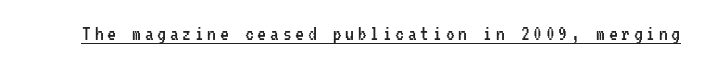
{"italic": "no", "bold": "no", "underline": "yes", "glyph_px": 22}
